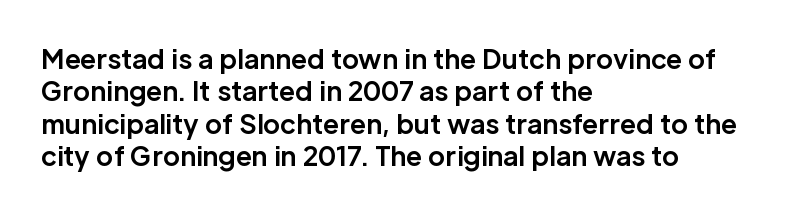
Interline gaps are of average width in this sample. Words float on clear page, feet unadorned. Weight check: bold — yes, fully. These lines were composed using upright roman letters.
